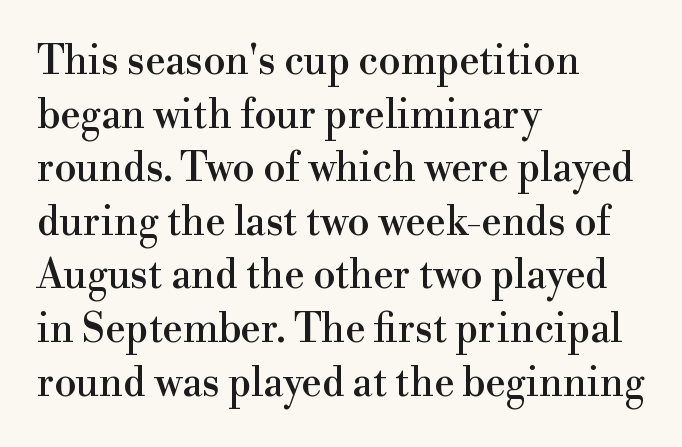
The horizontal fit of the characters is conventional and even. No word sits above an underline. The passage shown stacks its lines at a standard gap. The rag falls on the right side of this text block.
